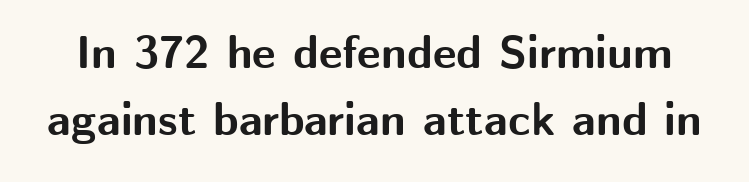
Each letter keeps its own natural width here, so spacing adapts to shape. Normally led — the rows are evenly, conventionally spaced. The strip under each line holds only bare page. Every letter is thick-stroked: bold, no question. The font's upright variant was chosen for this text. Observe the absence of serifs on each vertical stroke in this sample.
